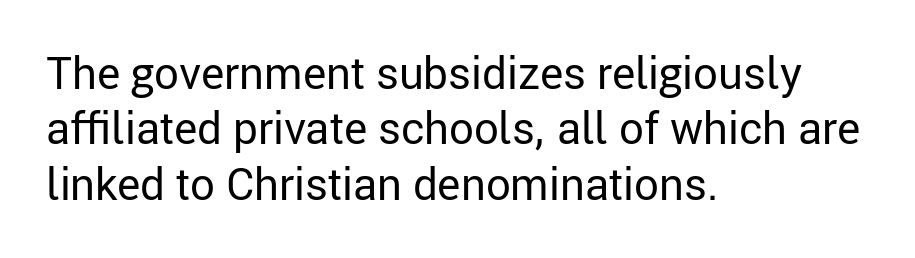
Short note: letters normally spaced. Only glyphs here, with clear space below each row. A typesetter would call this proportional, since set widths differ per character. Casual observation: everything's shoved over to the left. These lines sit exactly where default settings would place them. This is the regular roman posture of the typeface.
